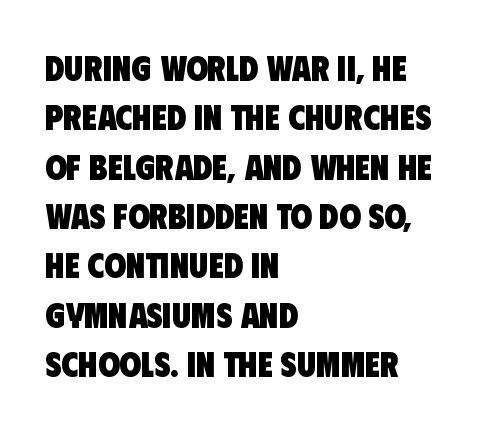
The image shows 35 px heavy, condensed sans-serif type; set left-aligned, normal line spacing (1.41x), normal letter spacing, not underlined; low stroke contrast and a large x-height.
